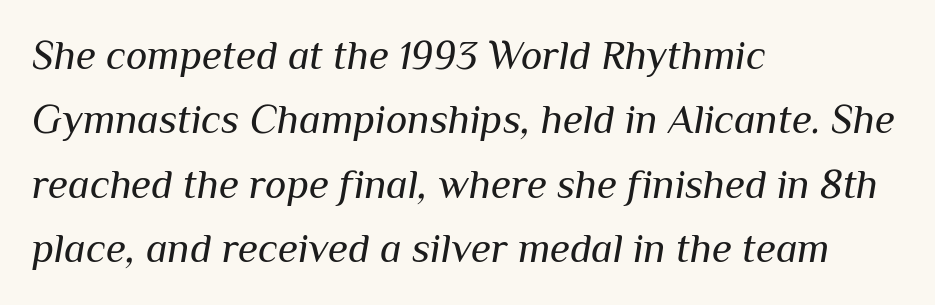
The specimen omits any rule beneath the text block's lines. Nothing heavy about these letters — not bold at all. The paragraph shown leans on its left margin. The letterforms sit shoulder to shoulder at normal distance. Would a proofreader flag this as italicized? Yes.
